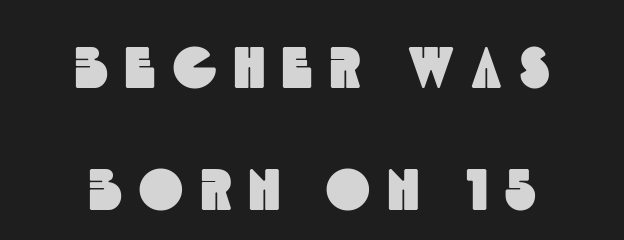
Q: Is the typeface a serif or a sans-serif typeface? A: Sans-serif.
Q: Is the text underlined? A: No.
Q: How is the paragraph aligned? A: Centered.
Q: Is the spacing between letters normal or unusually wide? A: Unusually wide.
Q: Is the spacing between lines tight, normal or loose? A: Loose.
Q: Width (condensed, normal, or wide)? A: Condensed.
Q: x-height? A: Large.
Q: Monospaced? A: No.
